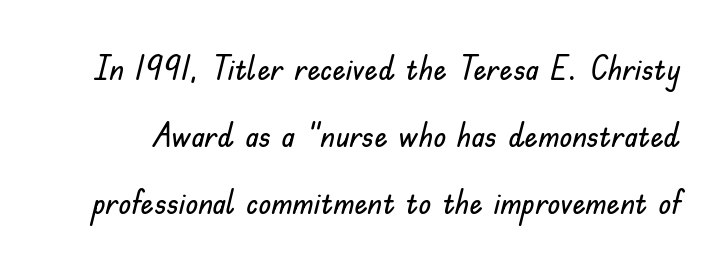
{"serif": "no", "width": "normal", "stroke_contrast": "low", "x_height": "small", "monospaced": "no", "underline": "no", "line_spacing": "loose", "line_spacing_ratio": 2.03, "letter_spacing": "normal", "letter_spacing_em": 0.0, "glyph_px": 33}
